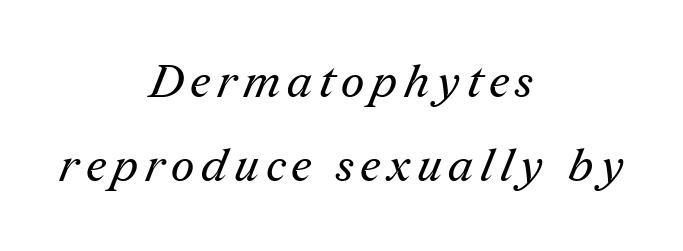
The space directly below the letters is spotless. Think of a printed novel: that variable character pitch is what you see here. Leftover space on each line is divided equally before and after the words. The letters look calm and open, with moderate or lighter stems. This sample uses a serif face.
